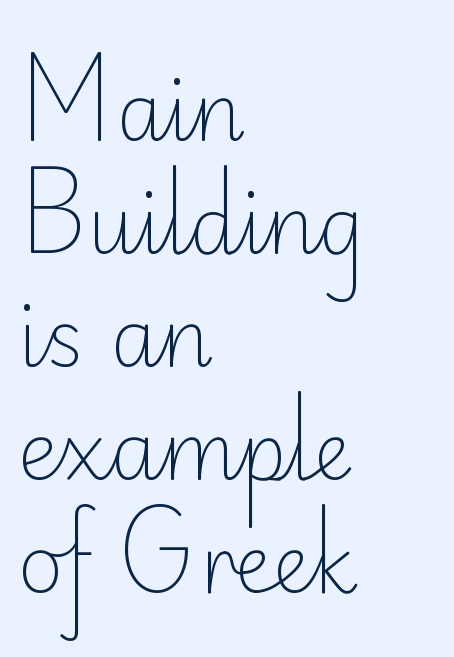
The image shows 79 px light sans-serif type, upright; set left-aligned, normal line spacing (1.43x), normal letter spacing, not underlined; low stroke contrast and a small x-height.
